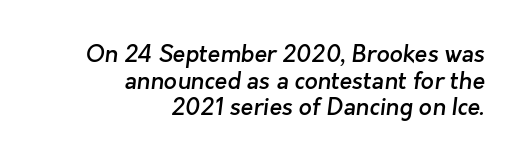
Its strokes are somewhat broadened, the hallmark of semibold type. Short note: letters normally spaced. A clean baseline with only descenders dipping below it. Horizontally, the lines are justified to the trailing edge only.
